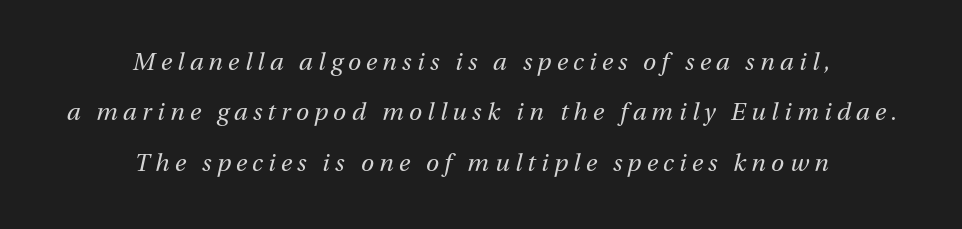
Unmarked baselines from the first word to the last. Whoever set this chose breathing room over compactness in the vertical rhythm. Is the type slanted? Yes — the strokes lean at a clear angle. Short and long lines alike share a common midpoint.
